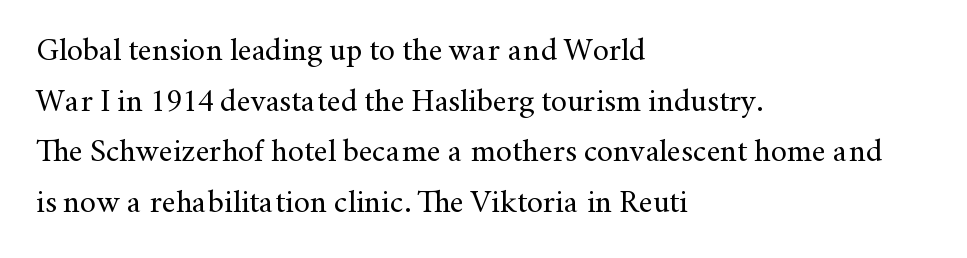
{"serif": "yes", "italic": "no", "bold": "no", "weight": "regular", "width": "normal", "stroke_contrast": "medium", "x_height": "small", "monospaced": "no", "underline": "no", "align": "left", "line_spacing": "normal", "line_spacing_ratio": 1.58, "letter_spacing": "normal", "letter_spacing_em": 0.0, "glyph_px": 32}
